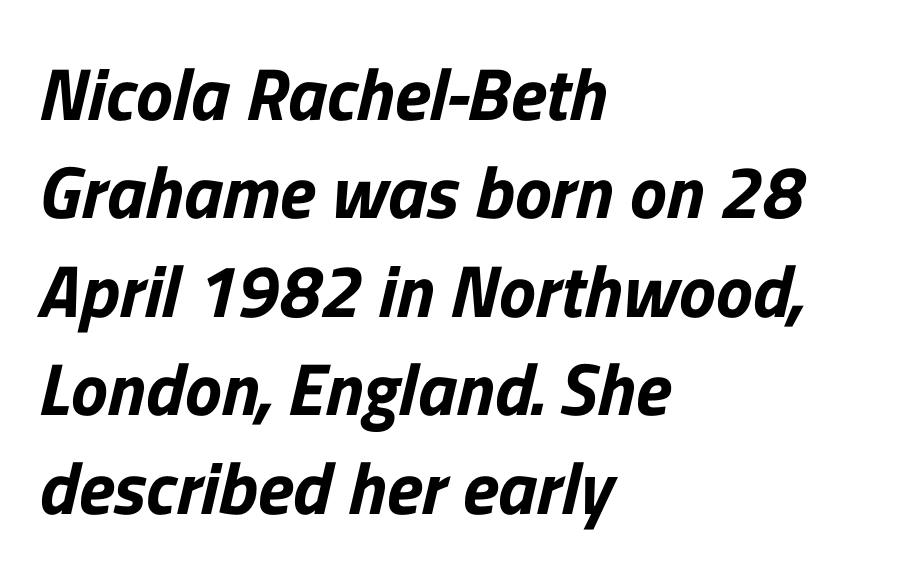
The image shows 74 px sans-serif type; set left-aligned, normal line spacing (1.33x), normal letter spacing, not underlined; low stroke contrast and a medium x-height.
